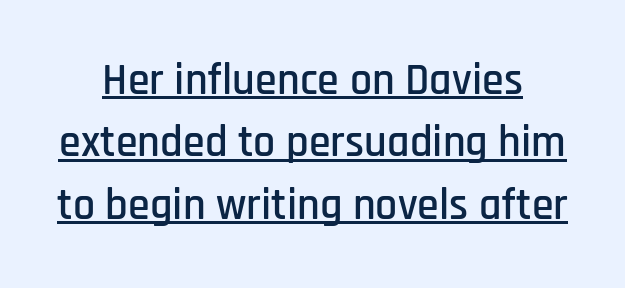
Q: Is the text italic (slanted)? A: No, it is upright.
Q: Is the typeface a serif or a sans-serif typeface? A: Sans-serif.
Q: Is the text underlined? A: Yes.
Q: How is the paragraph aligned? A: Centered.
Q: Is the spacing between letters normal or unusually wide? A: Normal.
Q: Is the spacing between lines tight, normal or loose? A: Normal.
Q: Width (condensed, normal, or wide)? A: Condensed.
Q: Stroke contrast? A: Low.
Q: x-height? A: Large.
Q: Monospaced? A: No.
